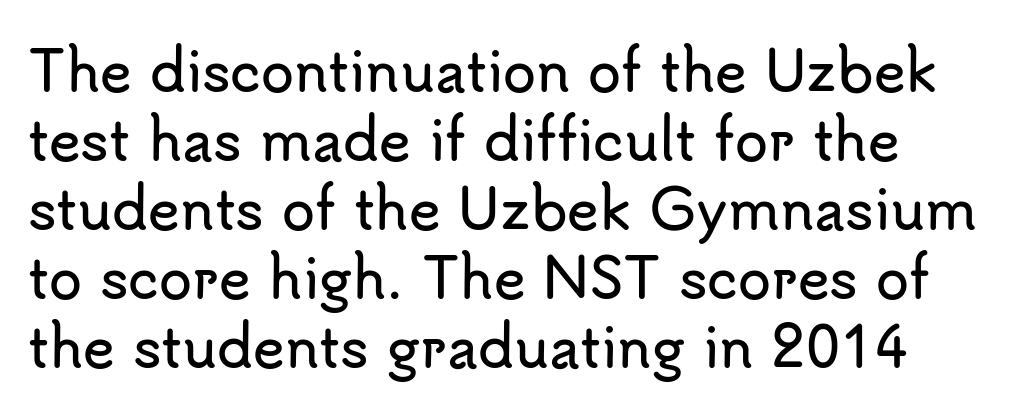
Q: Is the text italic (slanted)? A: No, it is upright.
Q: Is the typeface a serif or a sans-serif typeface? A: Sans-serif.
Q: Is the text underlined? A: No.
Q: Is the spacing between letters normal or unusually wide? A: Normal.
Q: Is the spacing between lines tight, normal or loose? A: Normal.
Q: Width (condensed, normal, or wide)? A: Normal.
Q: Stroke contrast? A: Low.
Q: x-height? A: Small.
Q: Monospaced? A: No.
